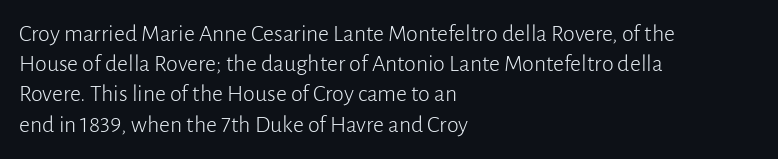
The weight would be labelled regular, book, light, or lighter still. Every stem runs plumb, perpendicular to the baseline. Descender tails drop into unmarked territory. One glance says typical: line gaps are just what's usual.
